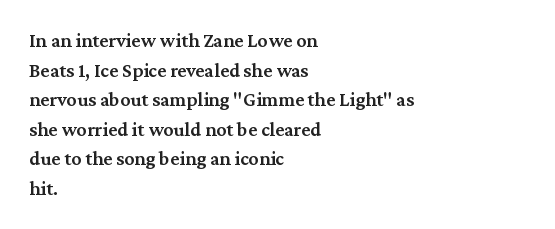
The image shows 20 px text type, upright; set left-aligned, normal line spacing (1.48x), normal letter spacing, not underlined.
